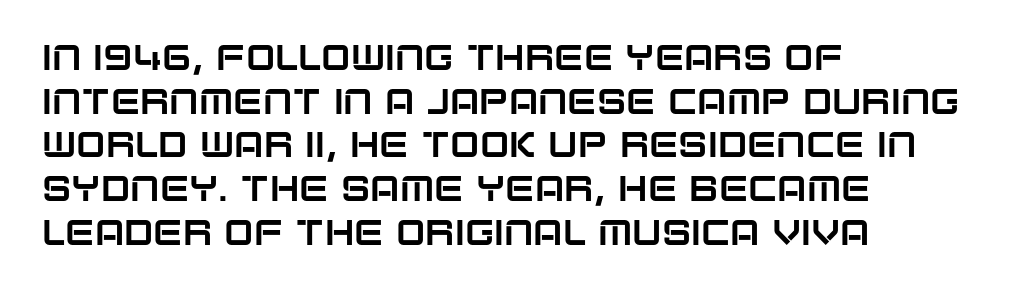
Serifs: no, the terminals of the letterforms are clean. Letters rest on an invisible, unmarked baseline. The horizontal fit of the characters is conventional and even. You could not count columns in this text — the font is proportionally spaced. The rendering anchors every line to the left-hand side. The line-height multiplier appears to be the usual default.
